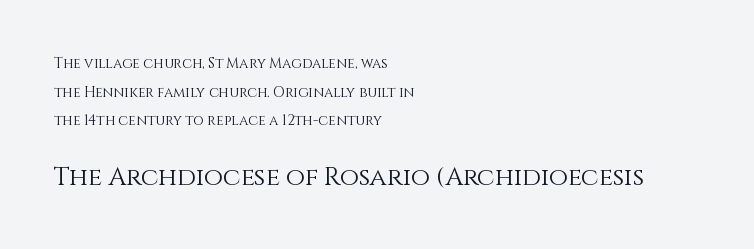
Quick note: not italic, upright. Glance below the letters and you will spot only blank space. Stroke mass is kept to a normal reading level or below. Is the lower block the larger one? Yes — the lower block carries the bigger type.
